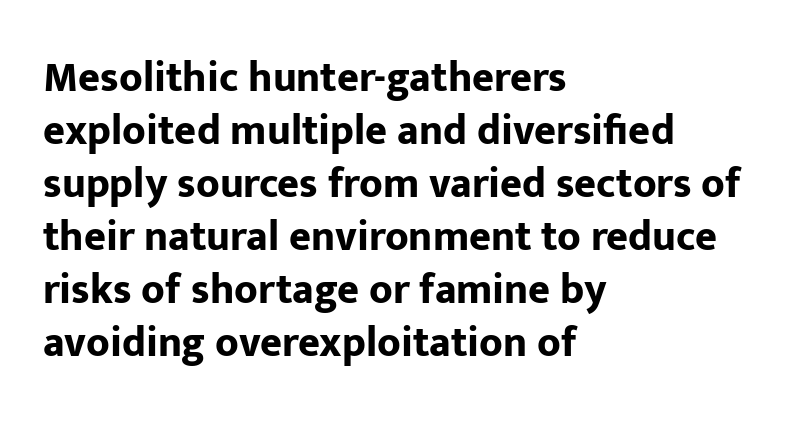
{"serif": "no", "italic": "no", "bold": "yes", "weight": "bold", "width": "normal", "stroke_contrast": "low", "x_height": "medium", "monospaced": "no", "underline": "no", "align": "left", "line_spacing": "normal", "line_spacing_ratio": 1.26, "letter_spacing": "normal", "letter_spacing_em": 0.0, "glyph_px": 42}
